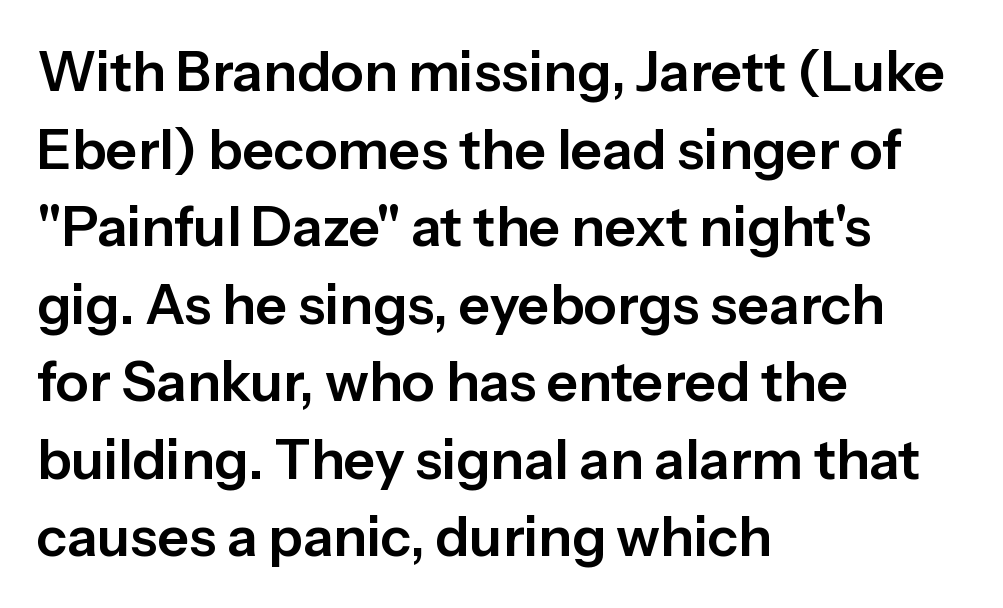
The image shows 55 px sans-serif type, upright; set left-aligned, normal line spacing (1.41x), normal letter spacing, not underlined; low stroke contrast and a medium x-height.
